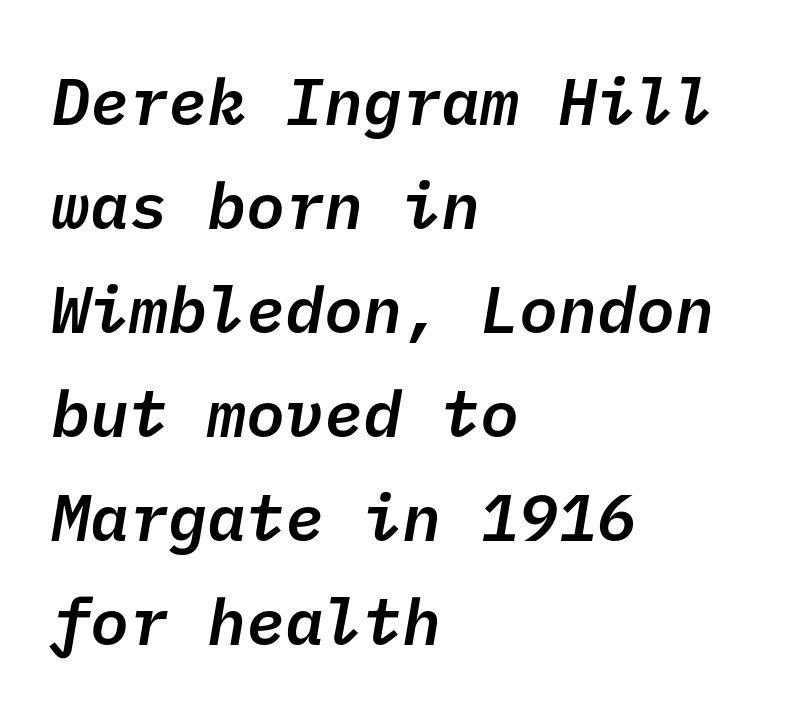
Q: Is the text bold? A: Semi-bold.
Q: Is the typeface a serif or a sans-serif typeface? A: Sans-serif.
Q: Is the text underlined? A: No.
Q: How is the paragraph aligned? A: Left-aligned.
Q: Is the spacing between letters normal or unusually wide? A: Normal.
Q: Is the spacing between lines tight, normal or loose? A: Normal.
Q: Width (condensed, normal, or wide)? A: Normal.
Q: Stroke contrast? A: Low.
Q: x-height? A: Medium.
